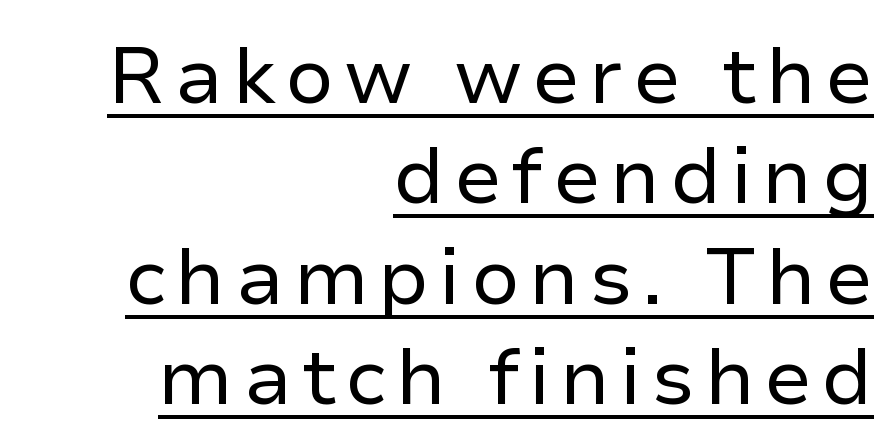
{"serif": "no", "italic": "no", "bold": "no", "weight": "regular", "width": "normal", "stroke_contrast": "low", "x_height": "medium", "monospaced": "no", "underline": "yes", "align": "right", "line_spacing": "normal", "line_spacing_ratio": 1.27, "glyph_px": 79}
